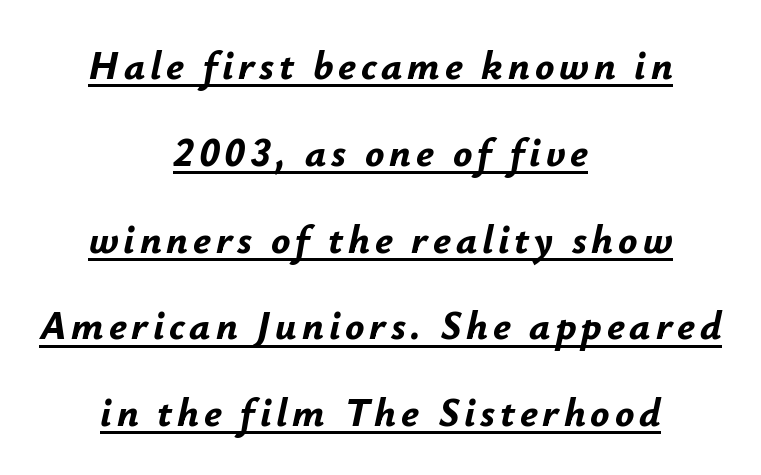
Q: Is the text bold? A: Yes.
Q: Is the text italic (slanted)? A: Yes, it leans right by about 12 degrees.
Q: Is the text underlined? A: Yes.
Q: How is the paragraph aligned? A: Centered.
Q: Is the spacing between lines tight, normal or loose? A: Loose.
Q: Width (condensed, normal, or wide)? A: Normal.
Q: Stroke contrast? A: Low.
Q: x-height? A: Small.
Q: Monospaced? A: No.
